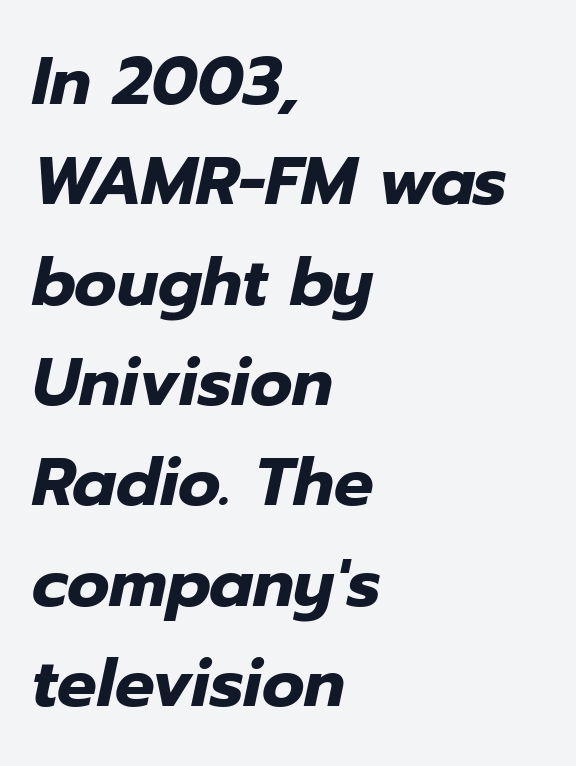
{"italic": "yes", "lean": "right", "slant_degrees": 12, "bold": "yes", "weight": "heavy", "width": "normal", "stroke_contrast": "low", "x_height": "medium", "monospaced": "no", "underline": "no", "align": "left", "line_spacing": "normal", "line_spacing_ratio": 1.52, "letter_spacing": "normal", "letter_spacing_em": 0.0, "glyph_px": 66}
